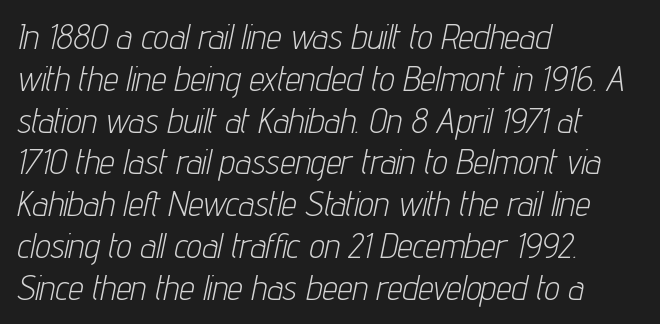
Q: Is the text bold? A: No.
Q: Is the text italic (slanted)? A: Yes, it leans right by about 12 degrees.
Q: Is the text underlined? A: No.
Q: How is the paragraph aligned? A: Left-aligned.
Q: Is the spacing between letters normal or unusually wide? A: Normal.
Q: Width (condensed, normal, or wide)? A: Condensed.
Q: Stroke contrast? A: Low.
Q: x-height? A: Medium.
Q: Monospaced? A: No.
